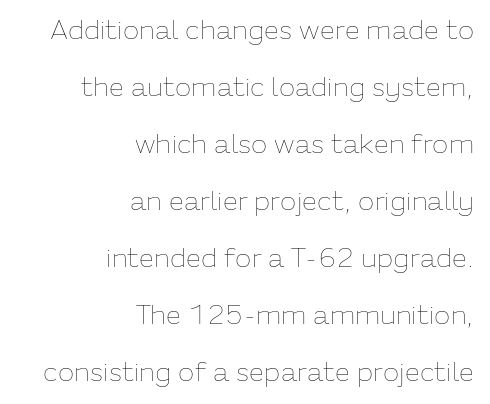
The image shows 27 px text type, upright; set right-aligned, loose line spacing (2.11x), normal letter spacing, not underlined.
